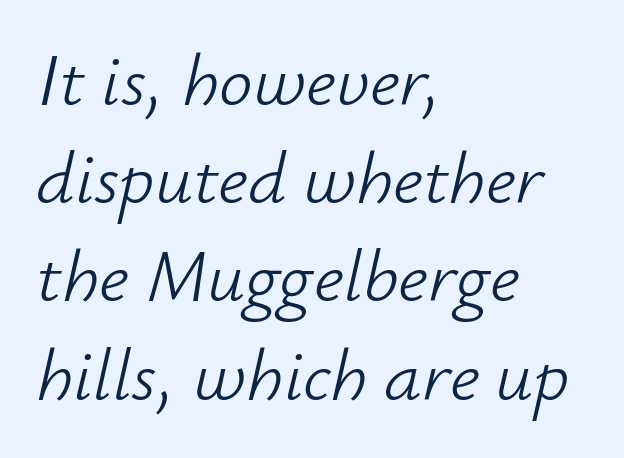
The gap between lines stays unmarked. Nothing unusual about the tracking: characters are spaced as the font intends. The text block is weighted toward the left margin, trailing off unevenly rightward. The lettering tilts uniformly, giving the passage an italic look. Stroke mass is kept to a normal reading level or below.
